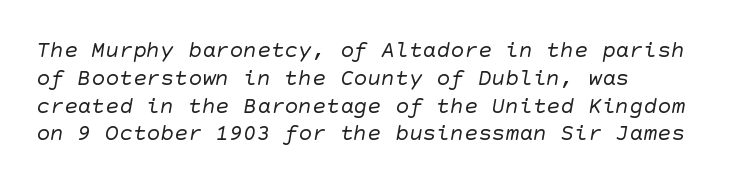
The image shows 23 px text type; set left-aligned, line spacing 1.21x, normal letter spacing, not underlined.
